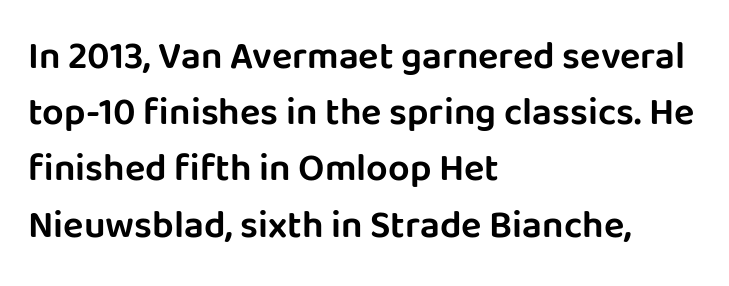
Decoration check: the copy has no underline. Each new line begins a customary step beneath the previous one. The typeface chosen for these lines omits serifs. Which margin do the lines hug? The left one — the right edge is uneven.
